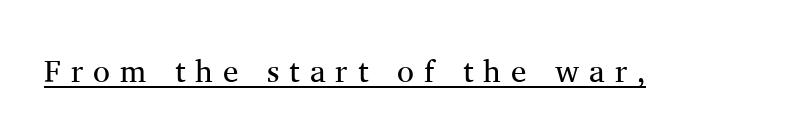
Each word looks stretched out because of the extra space between its letters. Stroke terminals: seriffed. This sample uses an upright cut, with every glyph sitting square on the baseline. Glance below the letters and you will spot a drawn line.
